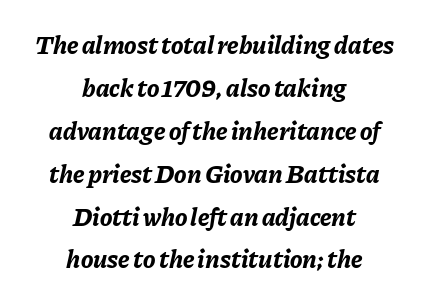
The image shows 26 px bold type, italic (leaning right); set centered, normal line spacing (1.65x), normal letter spacing, not underlined.
